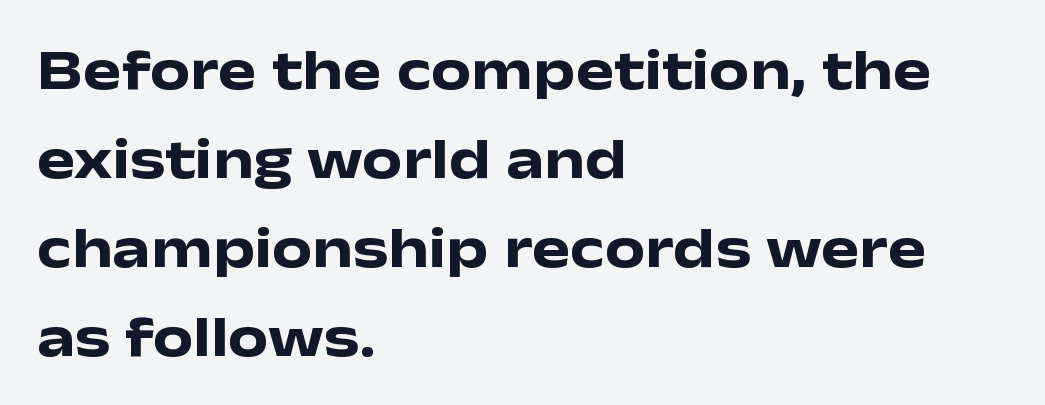
Q: Is the text bold? A: Yes.
Q: Is the text italic (slanted)? A: No, it is upright.
Q: Is the typeface a serif or a sans-serif typeface? A: Sans-serif.
Q: Is the text underlined? A: No.
Q: How is the paragraph aligned? A: Left-aligned.
Q: Is the spacing between letters normal or unusually wide? A: Normal.
Q: Is the spacing between lines tight, normal or loose? A: Normal.
Q: Width (condensed, normal, or wide)? A: Wide.
Q: Stroke contrast? A: Low.
Q: x-height? A: Medium.
Q: Monospaced? A: No.
